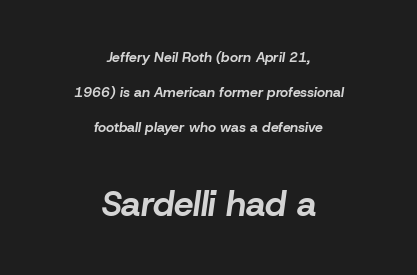
The image shows 35 px bold type, italic (leaning right); set centered, loose line spacing (2.49x), normal letter spacing, not underlined; the second (bottom) block is 2.5x larger; low stroke contrast and a medium x-height.
